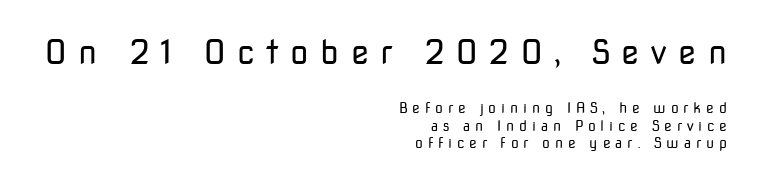
The image shows 33 px regular-weight sans-serif type, upright; set right-aligned, normal line spacing (1.26x), unusually wide letter spacing (+0.35 em), not underlined; the first (top) block is 2.36x larger; low stroke contrast and a medium x-height.
